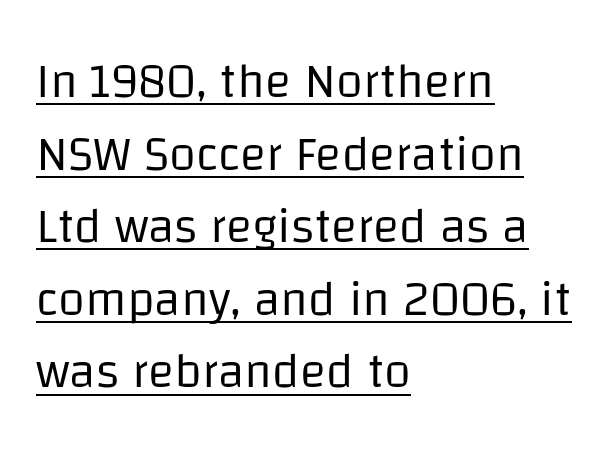
The image shows 49 px regular-weight sans-serif type, upright; set left-aligned, normal line spacing (1.48x), normal letter spacing, underlined; low stroke contrast and a large x-height.
